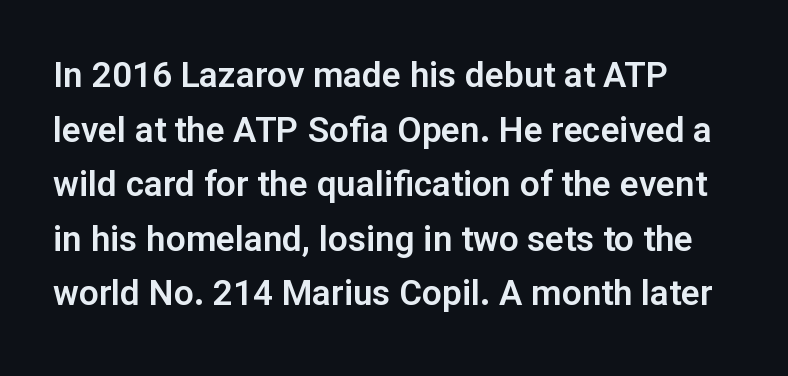
Q: Is the text italic (slanted)? A: No, it is upright.
Q: Is the typeface a serif or a sans-serif typeface? A: Sans-serif.
Q: Is the text underlined? A: No.
Q: Is the spacing between letters normal or unusually wide? A: Normal.
Q: Is the spacing between lines tight, normal or loose? A: Normal.
Q: Width (condensed, normal, or wide)? A: Normal.
Q: Stroke contrast? A: Low.
Q: x-height? A: Medium.
Q: Monospaced? A: No.
